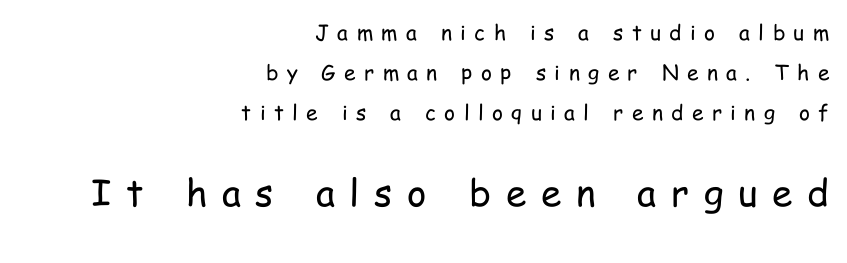
Quick note: underline off. The weight tops out at a normal text grade. Nope, not italic — everything's standing straight. The letters advance in unequal steps, a hallmark of proportional type.
